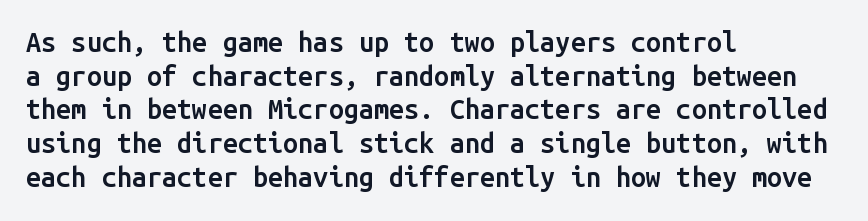
Does the copy run flush right? No — it runs flush left. The passage shown has conventional tracking throughout. Compared with an ordinary text face, these strokes are moderately heavier — a semibold. Unlike italic type, these characters show no tilt at all. No word sits above an underline.
